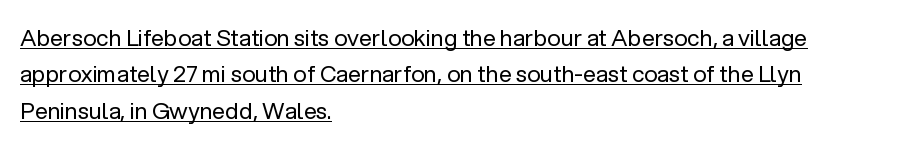
A baseline rule has been typeset under these characters. One-word summary of the alignment: left. The type is set solid horizontally, with unmodified tracking. Evenly set lines give the paragraph a standard silhouette. This reads as an unemphasized weight, regular at the heaviest.
